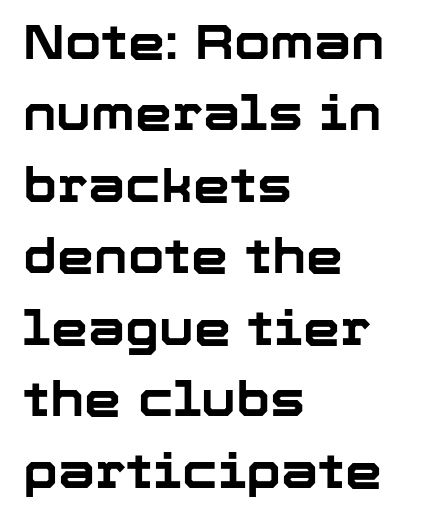
{"serif": "no", "italic": "no", "bold": "yes", "weight": "bold", "width": "normal", "stroke_contrast": "low", "x_height": "medium", "monospaced": "no", "underline": "no", "align": "left", "line_spacing": "normal", "line_spacing_ratio": 1.52, "letter_spacing": "normal", "letter_spacing_em": 0.0, "glyph_px": 47}
